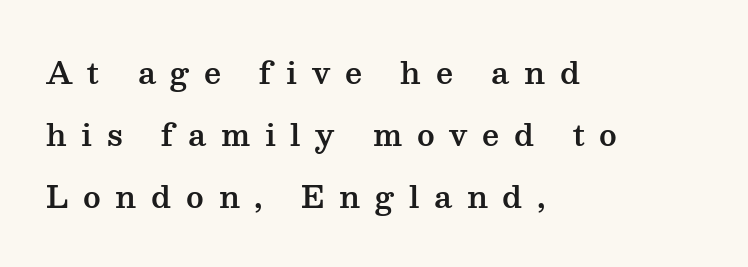
Q: Is the text italic (slanted)? A: No, it is upright.
Q: Is the typeface a serif or a sans-serif typeface? A: Serif.
Q: Is the text underlined? A: No.
Q: How is the paragraph aligned? A: Left-aligned.
Q: Is the spacing between letters normal or unusually wide? A: Unusually wide.
Q: Is the spacing between lines tight, normal or loose? A: Loose.
Q: Width (condensed, normal, or wide)? A: Wide.
Q: Stroke contrast? A: Medium.
Q: x-height? A: Medium.
Q: Monospaced? A: No.
